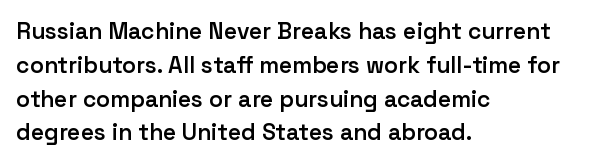
The image shows 23 px text type, upright; set left-aligned, normal line spacing (1.47x), normal letter spacing, not underlined.
